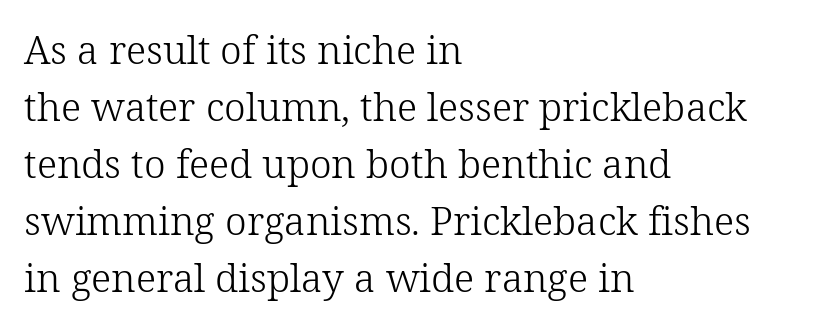
The image shows 39 px light serif type, upright; set left-aligned, normal line spacing (1.46x), normal letter spacing, not underlined; low stroke contrast and a medium x-height.
